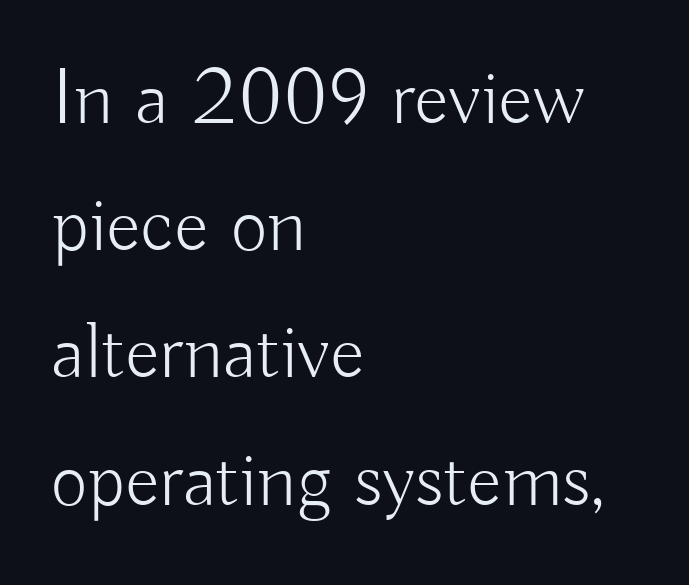
The image shows 80 px light sans-serif type, upright; set left-aligned, normal line spacing (1.59x), normal letter spacing, not underlined; low stroke contrast and a small x-height.
